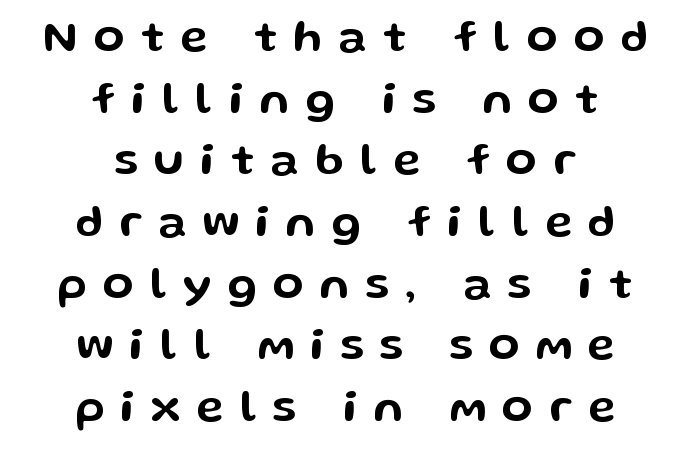
The image shows 45 px wide sans-serif type, upright; set centered, normal line spacing (1.37x), unusually wide letter spacing (+0.36 em), not underlined; low stroke contrast and a medium x-height.
